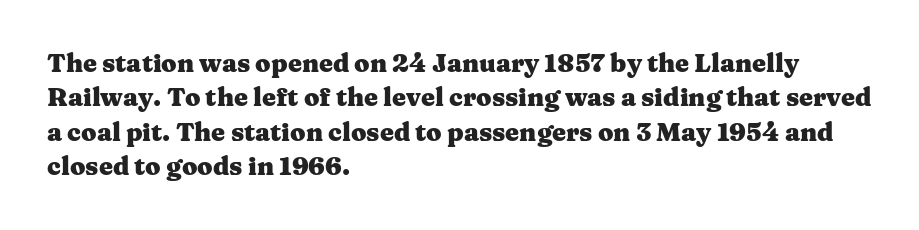
Q: Is the text bold? A: Yes.
Q: Is the text italic (slanted)? A: No, it is upright.
Q: Is the text underlined? A: No.
Q: How is the paragraph aligned? A: Left-aligned.
Q: Is the spacing between letters normal or unusually wide? A: Normal.
Q: Is the spacing between lines tight, normal or loose? A: Normal.
